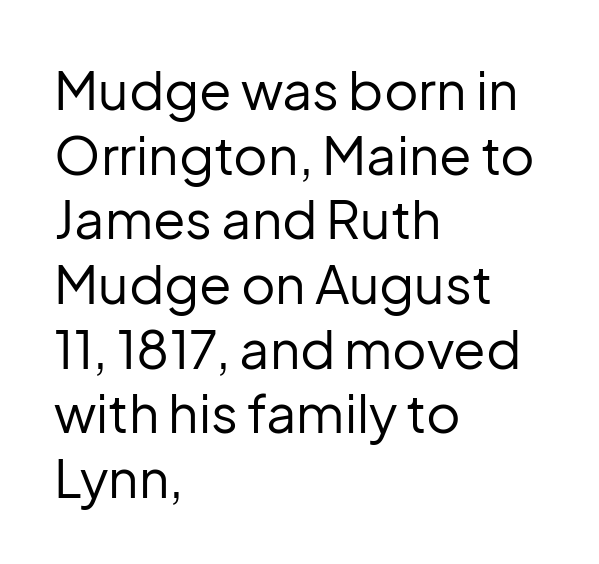
The image shows 53 px regular-weight sans-serif type, upright; set left-aligned, line spacing 1.22x, normal letter spacing, not underlined; low stroke contrast and a medium x-height.
